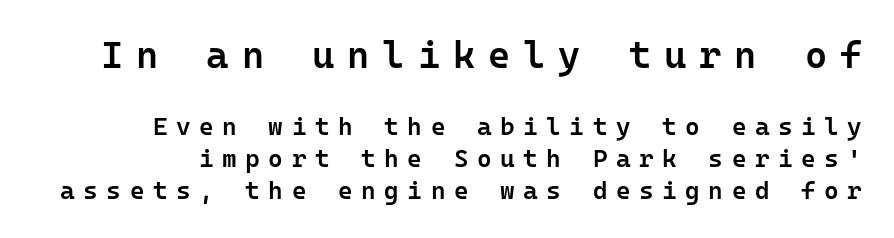
Q: Is the text bold? A: Semi-bold.
Q: Is the text italic (slanted)? A: No, it is upright.
Q: Is the typeface a serif or a sans-serif typeface? A: Sans-serif.
Q: Is the text underlined? A: No.
Q: Is the spacing between letters normal or unusually wide? A: Unusually wide.
Q: Is the spacing between lines tight, normal or loose? A: Normal.
Q: Which block of text is set in a larger size, the first (top) or the second (bottom)? A: The first (top) one.
Q: Width (condensed, normal, or wide)? A: Normal.
Q: Stroke contrast? A: Low.
Q: x-height? A: Medium.
Q: Monospaced? A: Yes.
